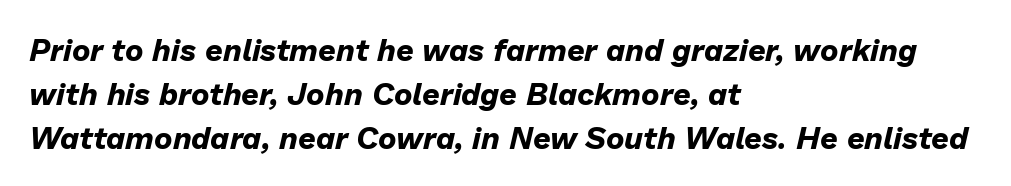
{"italic": "yes", "lean": "right", "slant_degrees": 13, "bold": "yes", "weight": "bold", "width": "normal", "stroke_contrast": "low", "x_height": "medium", "monospaced": "no", "underline": "no", "align": "left", "line_spacing": "normal", "line_spacing_ratio": 1.42, "letter_spacing": "normal", "letter_spacing_em": 0.0, "glyph_px": 31}
